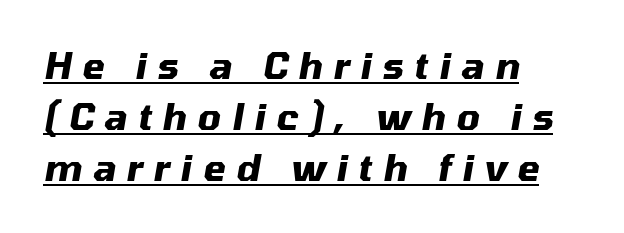
The image shows 36 px heavy type, italic (leaning right); set left-aligned, normal line spacing (1.42x), unusually wide letter spacing (+0.3 em), underlined; medium stroke contrast and a medium x-height.
